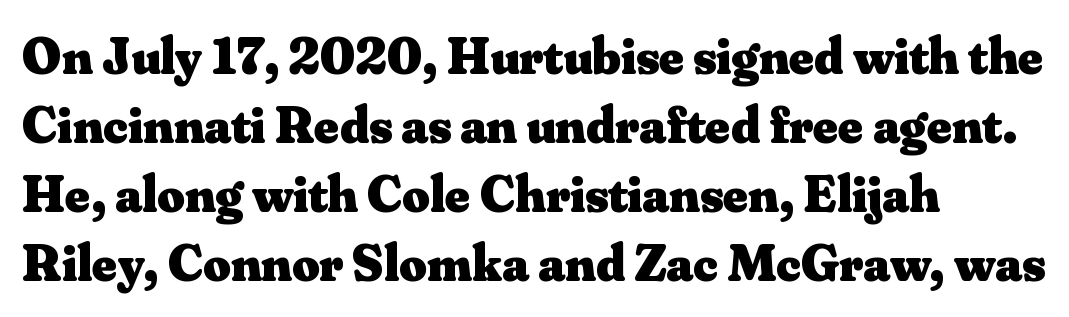
The strip under each line holds only bare page. How heavy is the stroke? Heavy — this is a bold. The rows are spaced the way most documents space them. Each letter keeps its own natural width here, so spacing adapts to shape.
